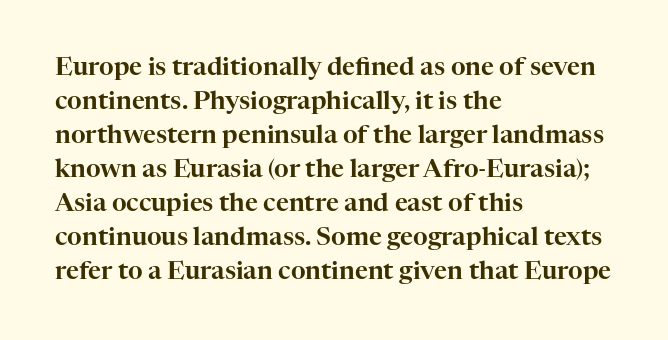
Q: Is the text italic (slanted)? A: No, it is upright.
Q: Is the text underlined? A: No.
Q: How is the paragraph aligned? A: Left-aligned.
Q: Is the spacing between letters normal or unusually wide? A: Normal.
Q: Is the spacing between lines tight, normal or loose? A: Normal.
